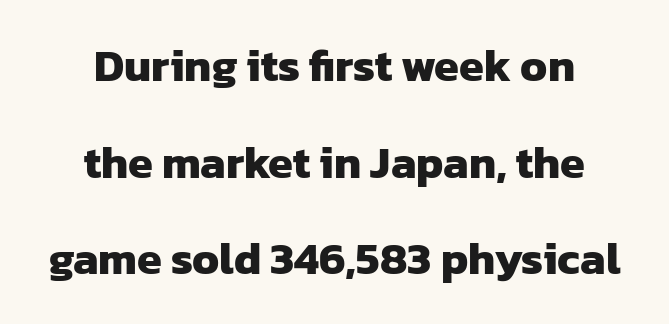
Q: Is the text bold? A: Yes.
Q: Is the typeface a serif or a sans-serif typeface? A: Sans-serif.
Q: Is the text underlined? A: No.
Q: How is the paragraph aligned? A: Centered.
Q: Is the spacing between letters normal or unusually wide? A: Normal.
Q: Is the spacing between lines tight, normal or loose? A: Loose.
Q: Width (condensed, normal, or wide)? A: Normal.
Q: Stroke contrast? A: Low.
Q: x-height? A: Medium.
Q: Monospaced? A: No.
